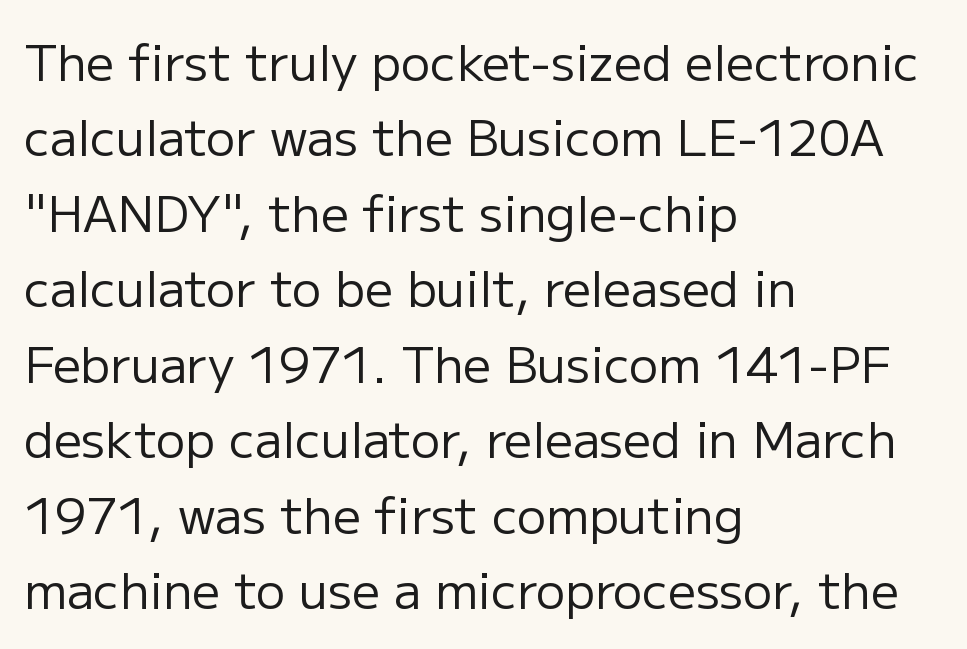
Weight class: somewhere from thin through regular. Each word holds together tightly as a unit, with standard inter-letter gaps. Note the varied advance widths — an 'i' is clearly narrower than an 'm'. Nobody drew a line under any word here. The space between consecutive lines is moderate. Left-aligned paragraph, ragged on the right.
